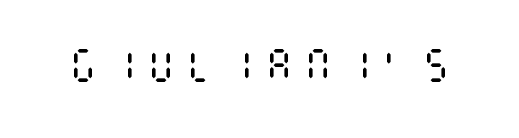
Q: Is the text bold? A: No.
Q: Is the text italic (slanted)? A: No, it is upright.
Q: Is the text underlined? A: No.
Q: Is the spacing between letters normal or unusually wide? A: Unusually wide.
Q: Width (condensed, normal, or wide)? A: Condensed.
Q: Stroke contrast? A: Medium.
Q: x-height? A: Large.
